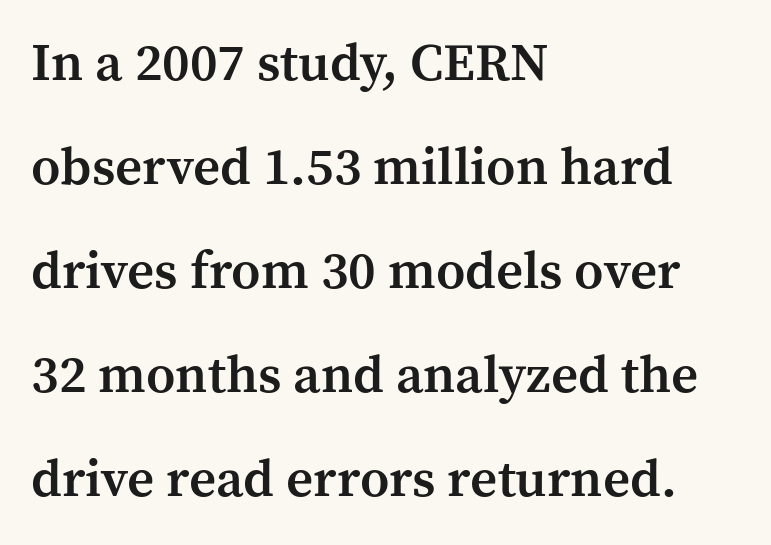
Q: Is the text bold? A: Semi-bold.
Q: Is the text italic (slanted)? A: No, it is upright.
Q: Is the typeface a serif or a sans-serif typeface? A: Serif.
Q: Is the text underlined? A: No.
Q: How is the paragraph aligned? A: Left-aligned.
Q: Is the spacing between letters normal or unusually wide? A: Normal.
Q: Is the spacing between lines tight, normal or loose? A: Loose.
Q: Width (condensed, normal, or wide)? A: Normal.
Q: Stroke contrast? A: Medium.
Q: x-height? A: Medium.
Q: Monospaced? A: No.
